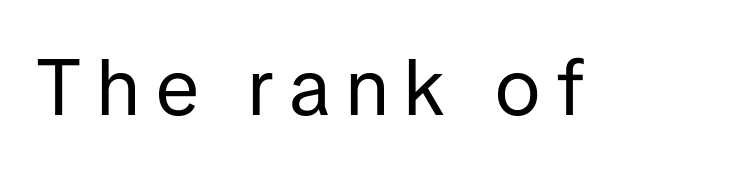
{"serif": "no", "italic": "no", "bold": "no", "weight": "regular", "width": "normal", "stroke_contrast": "low", "x_height": "medium", "monospaced": "no", "underline": "no", "letter_spacing": "wide", "letter_spacing_em": 0.2, "glyph_px": 79}
